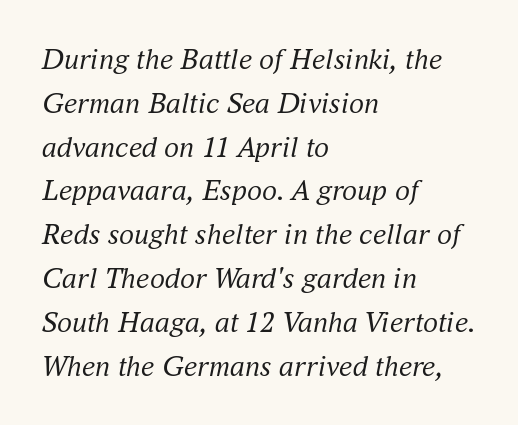
Q: Is the text bold? A: No.
Q: Is the text italic (slanted)? A: Yes, it leans right by about 16 degrees.
Q: Is the typeface a serif or a sans-serif typeface? A: Serif.
Q: Is the text underlined? A: No.
Q: How is the paragraph aligned? A: Left-aligned.
Q: Is the spacing between letters normal or unusually wide? A: Normal.
Q: Is the spacing between lines tight, normal or loose? A: Normal.
Q: Width (condensed, normal, or wide)? A: Normal.
Q: Stroke contrast? A: Medium.
Q: x-height? A: Small.
Q: Monospaced? A: No.
